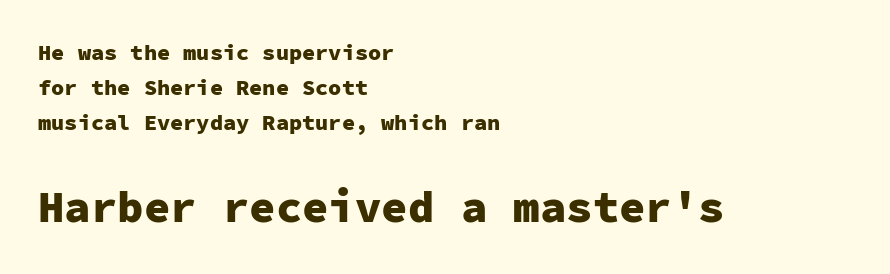
The letters march in equal steps, a hallmark of fixed-pitch type. The lines are quadded left. These lines keep a tight, regular rhythm from letter to letter. This is sans-serif lettering, the kind often seen on screens and signage. The lettering holds an erect, upright posture throughout. This rendering features lettering with no underline.
